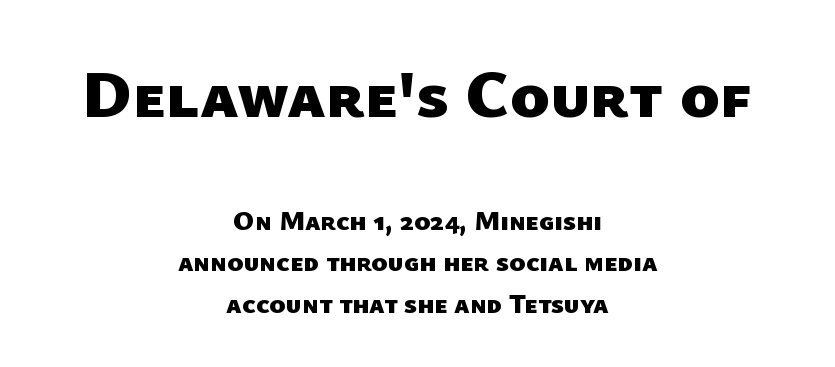
Q: Is the text bold? A: Yes.
Q: Is the typeface a serif or a sans-serif typeface? A: Sans-serif.
Q: Is the text underlined? A: No.
Q: How is the paragraph aligned? A: Centered.
Q: Is the spacing between letters normal or unusually wide? A: Normal.
Q: Is the spacing between lines tight, normal or loose? A: Normal.
Q: Which block of text is set in a larger size, the first (top) or the second (bottom)? A: The first (top) one.
Q: Width (condensed, normal, or wide)? A: Normal.
Q: Stroke contrast? A: Low.
Q: x-height? A: Medium.
Q: Monospaced? A: No.
